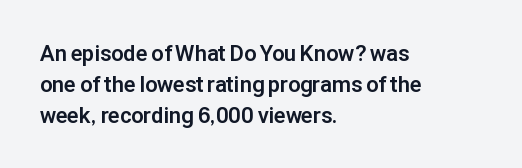
The image shows 22 px bold type, upright; set left-aligned, normal line spacing (1.4x), normal letter spacing, not underlined.
